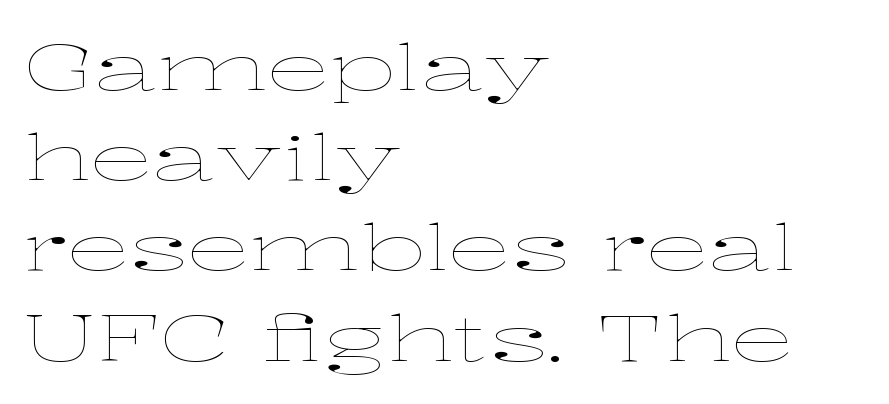
The image shows 64 px thin, wide type, upright; set left-aligned, normal line spacing (1.41x), normal letter spacing, not underlined; low stroke contrast and a medium x-height.
